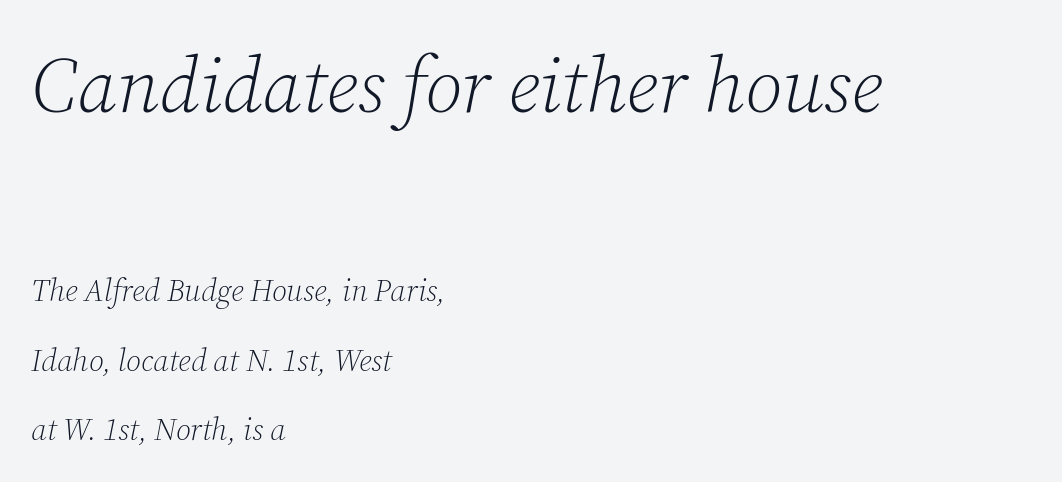
{"serif": "yes", "italic": "yes", "lean": "right", "slant_degrees": 12, "bold": "no", "weight": "light", "width": "normal", "stroke_contrast": "low", "x_height": "medium", "monospaced": "no", "underline": "no", "align": "left", "line_spacing": "loose", "line_spacing_ratio": 2.24, "letter_spacing": "normal", "letter_spacing_em": 0.0, "larger_block": "first", "size_ratio": 2.52, "glyph_px": 78}
